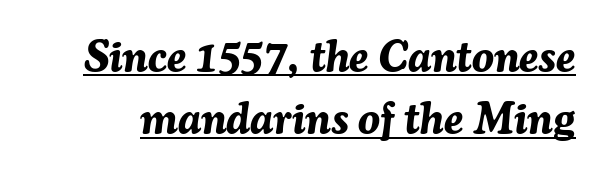
{"italic": "yes", "lean": "right", "slant_degrees": 7, "bold": "yes", "weight": "bold", "width": "normal", "stroke_contrast": "medium", "x_height": "medium", "monospaced": "no", "underline": "yes", "line_spacing": "normal", "line_spacing_ratio": 1.42, "letter_spacing": "normal", "letter_spacing_em": 0.0, "glyph_px": 44}
